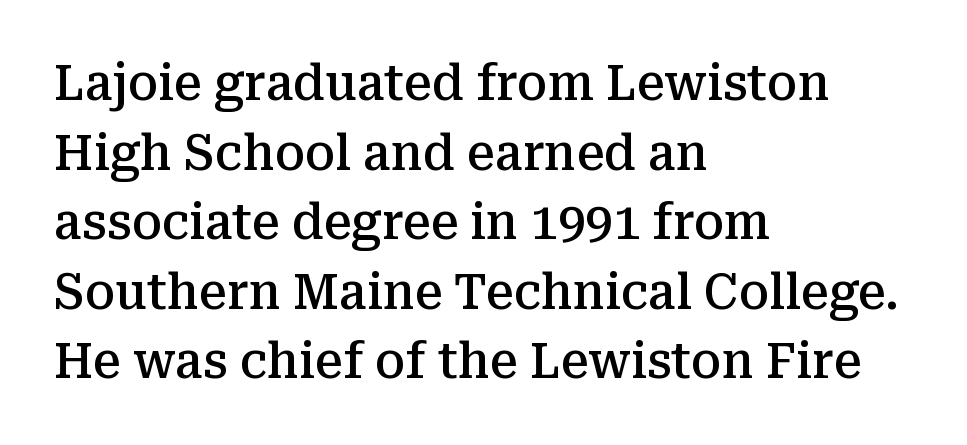
Q: Is the text bold? A: Semi-bold.
Q: Is the text italic (slanted)? A: No, it is upright.
Q: Is the typeface a serif or a sans-serif typeface? A: Serif.
Q: Is the text underlined? A: No.
Q: How is the paragraph aligned? A: Left-aligned.
Q: Is the spacing between letters normal or unusually wide? A: Normal.
Q: Is the spacing between lines tight, normal or loose? A: Normal.
Q: Width (condensed, normal, or wide)? A: Normal.
Q: Stroke contrast? A: Medium.
Q: x-height? A: Medium.
Q: Monospaced? A: No.
